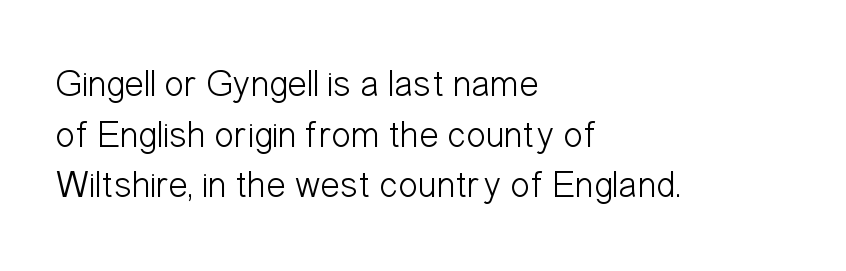
Q: Is the text bold? A: No.
Q: Is the text italic (slanted)? A: No, it is upright.
Q: Is the typeface a serif or a sans-serif typeface? A: Sans-serif.
Q: Is the text underlined? A: No.
Q: How is the paragraph aligned? A: Left-aligned.
Q: Is the spacing between letters normal or unusually wide? A: Normal.
Q: Is the spacing between lines tight, normal or loose? A: Normal.
Q: Width (condensed, normal, or wide)? A: Condensed.
Q: Stroke contrast? A: Low.
Q: x-height? A: Medium.
Q: Monospaced? A: No.
